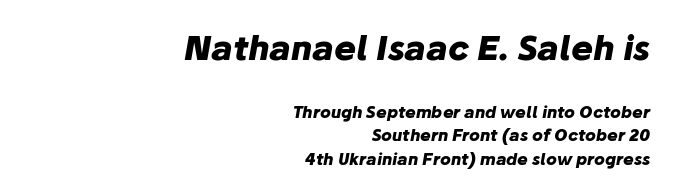
Q: Is the text bold? A: Yes.
Q: Is the text italic (slanted)? A: Yes, it leans right by about 10 degrees.
Q: Is the text underlined? A: No.
Q: How is the paragraph aligned? A: Right-aligned.
Q: Is the spacing between letters normal or unusually wide? A: Normal.
Q: Is the spacing between lines tight, normal or loose? A: Normal.
Q: Which block of text is set in a larger size, the first (top) or the second (bottom)? A: The first (top) one.
Q: Width (condensed, normal, or wide)? A: Normal.
Q: Stroke contrast? A: Low.
Q: x-height? A: Medium.
Q: Monospaced? A: No.
